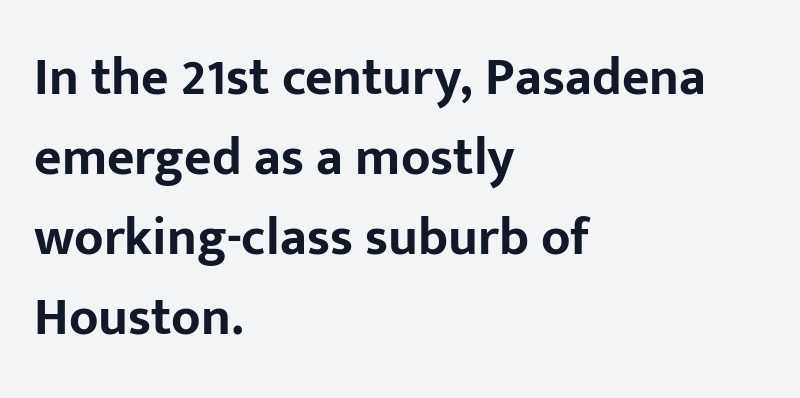
The image shows 53 px bold sans-serif type, upright; set left-aligned, normal line spacing (1.51x), normal letter spacing, not underlined; low stroke contrast and a medium x-height.
